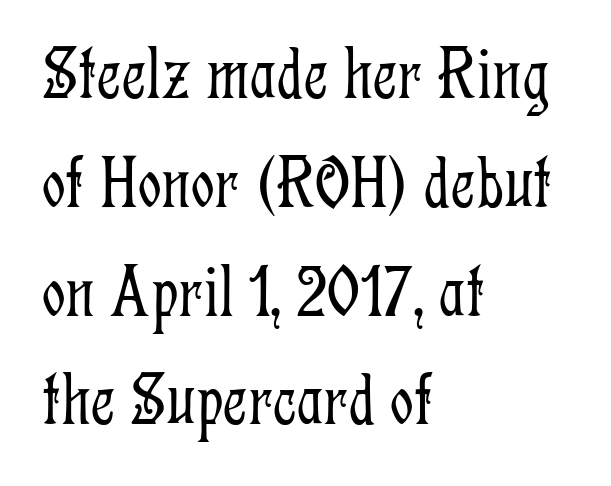
{"serif": "yes", "italic": "no", "bold": "no", "weight": "light", "width": "condensed", "stroke_contrast": "low", "x_height": "medium", "monospaced": "no", "underline": "no", "align": "left", "line_spacing": "normal", "line_spacing_ratio": 1.47, "letter_spacing": "normal", "letter_spacing_em": 0.0, "glyph_px": 74}
